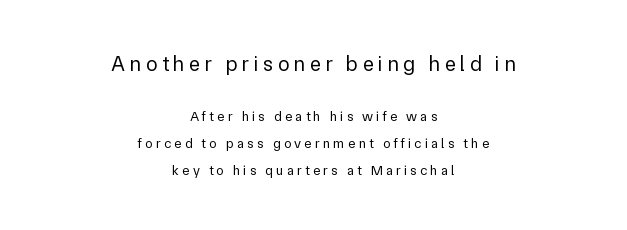
The image shows 21 px text type, upright; set centered, loose line spacing (1.92x), unusually wide letter spacing (+0.22 em), not underlined; the first (top) block is 1.5x larger.
